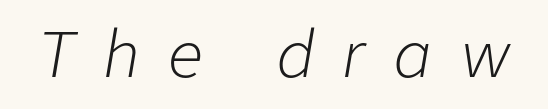
The image shows 62 px light type, italic (leaning right); set unusually wide letter spacing (+0.46 em), not underlined; low stroke contrast and a medium x-height.
